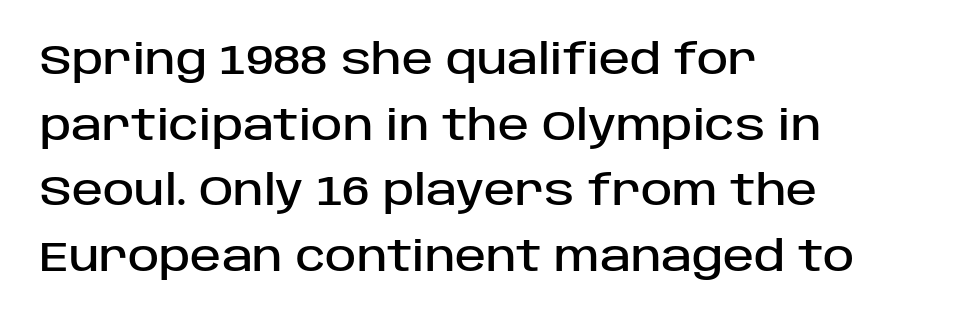
{"serif": "no", "italic": "no", "width": "normal", "stroke_contrast": "low", "x_height": "large", "monospaced": "no", "underline": "no", "align": "left", "line_spacing": "normal", "line_spacing_ratio": 1.56, "letter_spacing": "normal", "letter_spacing_em": 0.0, "glyph_px": 42}
